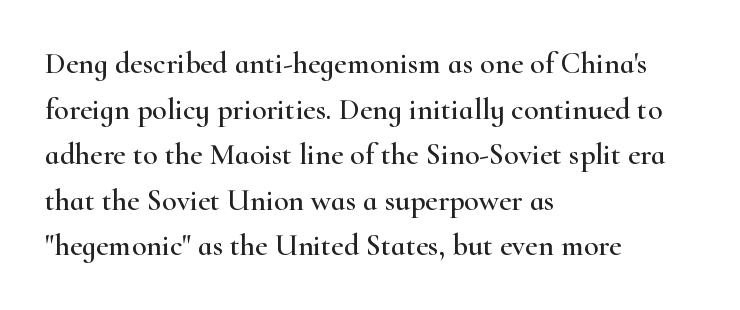
Q: Is the text italic (slanted)? A: No, it is upright.
Q: Is the typeface a serif or a sans-serif typeface? A: Serif.
Q: Is the text underlined? A: No.
Q: How is the paragraph aligned? A: Left-aligned.
Q: Is the spacing between letters normal or unusually wide? A: Normal.
Q: Is the spacing between lines tight, normal or loose? A: Normal.
Q: Width (condensed, normal, or wide)? A: Wide.
Q: Stroke contrast? A: High.
Q: x-height? A: Small.
Q: Monospaced? A: No.
